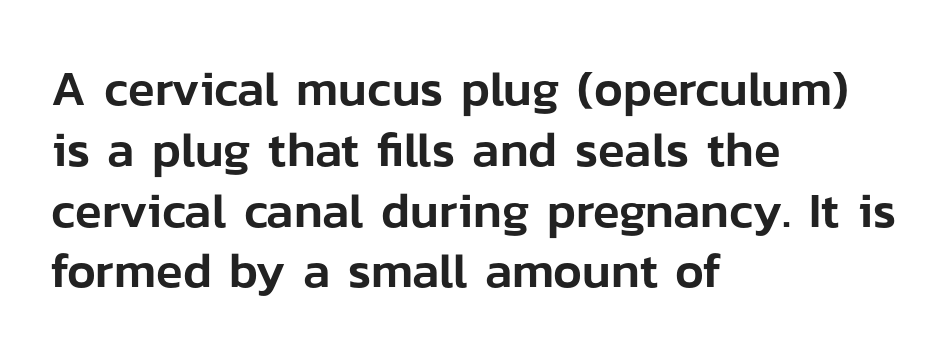
The rendering uses natural spacing where letterforms have individual widths. No extra tracking has been applied to these lines. The font's upright variant was chosen for this text. The face used here is a sans, in the tradition of grotesques and geometrics. Bare-footed words on every line.
